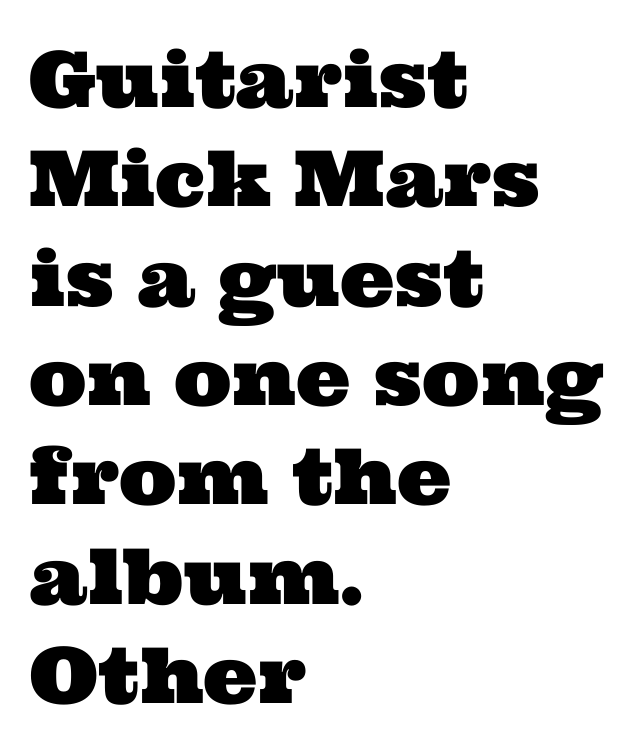
Q: Is the typeface a serif or a sans-serif typeface? A: Serif.
Q: Is the text underlined? A: No.
Q: How is the paragraph aligned? A: Left-aligned.
Q: Is the spacing between letters normal or unusually wide? A: Normal.
Q: Is the spacing between lines tight, normal or loose? A: Normal.
Q: Width (condensed, normal, or wide)? A: Wide.
Q: Stroke contrast? A: Medium.
Q: x-height? A: Medium.
Q: Monospaced? A: No.
